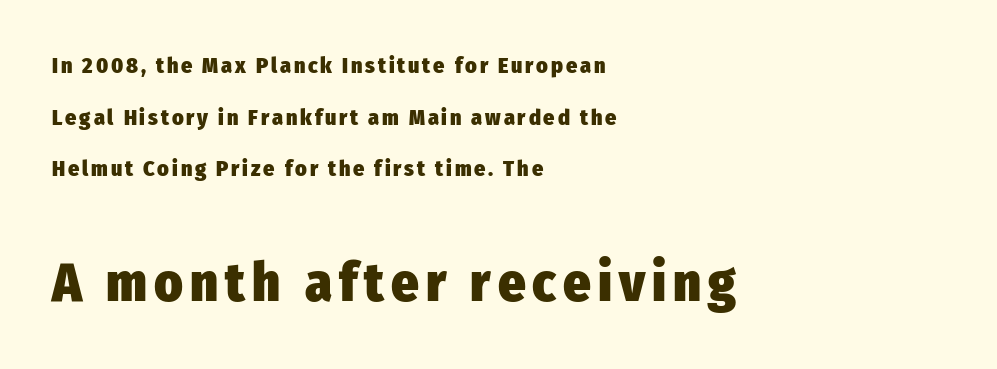
Q: Is the text bold? A: Yes.
Q: Is the text italic (slanted)? A: No, it is upright.
Q: Is the typeface a serif or a sans-serif typeface? A: Sans-serif.
Q: Is the text underlined? A: No.
Q: How is the paragraph aligned? A: Left-aligned.
Q: Is the spacing between lines tight, normal or loose? A: Loose.
Q: Which block of text is set in a larger size, the first (top) or the second (bottom)? A: The second (bottom) one.
Q: Width (condensed, normal, or wide)? A: Condensed.
Q: Stroke contrast? A: Low.
Q: x-height? A: Medium.
Q: Monospaced? A: No.
